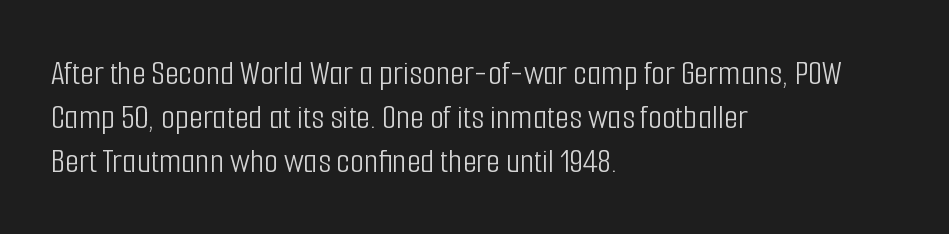
Q: Is the text bold? A: No.
Q: Is the text italic (slanted)? A: No, it is upright.
Q: Is the typeface a serif or a sans-serif typeface? A: Sans-serif.
Q: Is the text underlined? A: No.
Q: How is the paragraph aligned? A: Left-aligned.
Q: Is the spacing between letters normal or unusually wide? A: Normal.
Q: Width (condensed, normal, or wide)? A: Condensed.
Q: Stroke contrast? A: Low.
Q: x-height? A: Medium.
Q: Monospaced? A: No.
